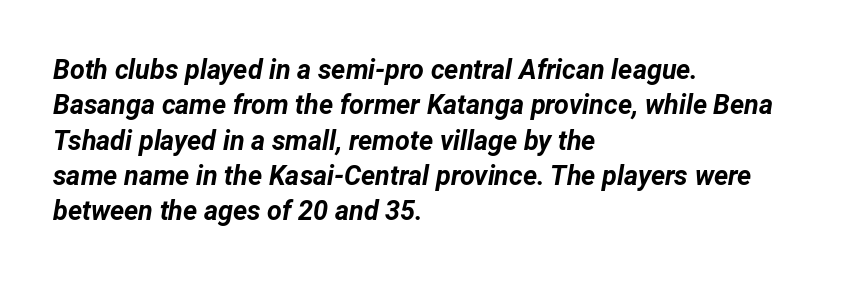
Q: Is the text bold? A: Yes.
Q: Is the text italic (slanted)? A: Yes, it leans right by about 12 degrees.
Q: Is the text underlined? A: No.
Q: How is the paragraph aligned? A: Left-aligned.
Q: Is the spacing between letters normal or unusually wide? A: Normal.
Q: Is the spacing between lines tight, normal or loose? A: Normal.
